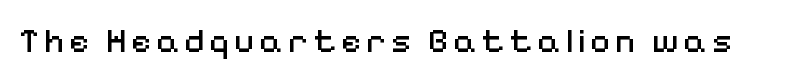
The image shows 35 px regular-weight sans-serif type, upright; set not underlined; medium stroke contrast and a medium x-height.
